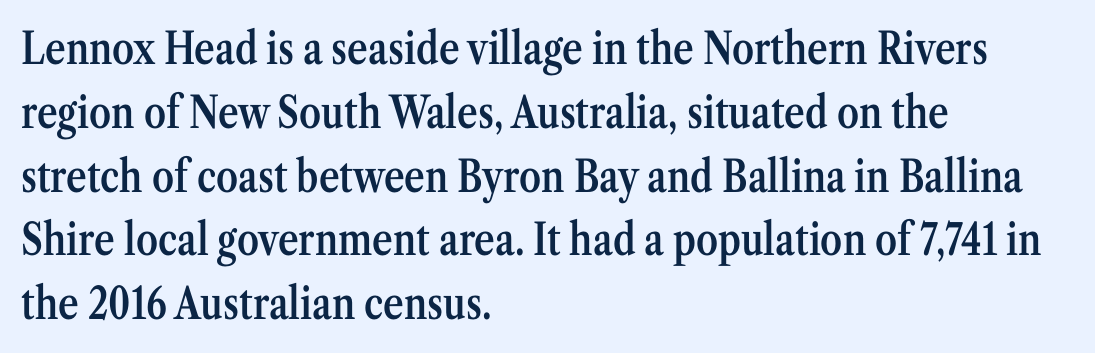
Q: Is the text bold? A: Semi-bold.
Q: Is the text italic (slanted)? A: No, it is upright.
Q: Is the typeface a serif or a sans-serif typeface? A: Serif.
Q: Is the text underlined? A: No.
Q: How is the paragraph aligned? A: Left-aligned.
Q: Is the spacing between letters normal or unusually wide? A: Normal.
Q: Is the spacing between lines tight, normal or loose? A: Normal.
Q: Width (condensed, normal, or wide)? A: Condensed.
Q: Stroke contrast? A: Medium.
Q: x-height? A: Medium.
Q: Monospaced? A: No.
